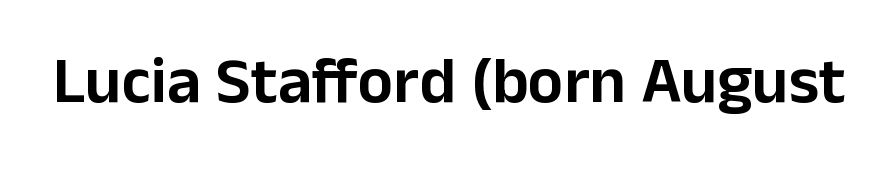
The image shows 66 px sans-serif type, upright; set normal letter spacing, not underlined; low stroke contrast and a medium x-height.
